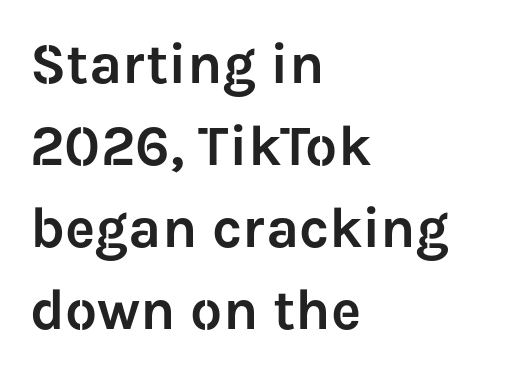
Q: Is the text italic (slanted)? A: No, it is upright.
Q: Is the typeface a serif or a sans-serif typeface? A: Sans-serif.
Q: Is the text underlined? A: No.
Q: How is the paragraph aligned? A: Left-aligned.
Q: Is the spacing between letters normal or unusually wide? A: Normal.
Q: Is the spacing between lines tight, normal or loose? A: Normal.
Q: Width (condensed, normal, or wide)? A: Normal.
Q: Stroke contrast? A: Low.
Q: x-height? A: Medium.
Q: Monospaced? A: No.
